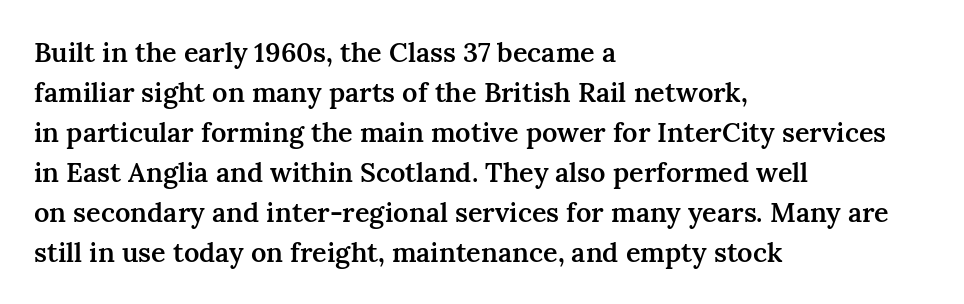
Q: Is the text bold? A: Semi-bold.
Q: Is the text italic (slanted)? A: No, it is upright.
Q: Is the text underlined? A: No.
Q: How is the paragraph aligned? A: Left-aligned.
Q: Is the spacing between letters normal or unusually wide? A: Normal.
Q: Is the spacing between lines tight, normal or loose? A: Normal.
